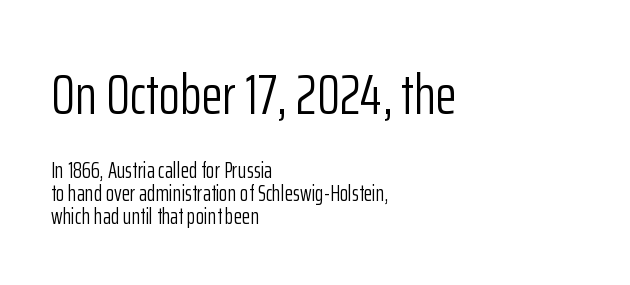
Q: Is the text bold? A: No.
Q: Is the text italic (slanted)? A: No, it is upright.
Q: Is the typeface a serif or a sans-serif typeface? A: Sans-serif.
Q: Is the text underlined? A: No.
Q: How is the paragraph aligned? A: Left-aligned.
Q: Is the spacing between letters normal or unusually wide? A: Normal.
Q: Is the spacing between lines tight, normal or loose? A: Tight.
Q: Which block of text is set in a larger size, the first (top) or the second (bottom)? A: The first (top) one.
Q: Width (condensed, normal, or wide)? A: Condensed.
Q: Stroke contrast? A: Low.
Q: x-height? A: Medium.
Q: Monospaced? A: No.
